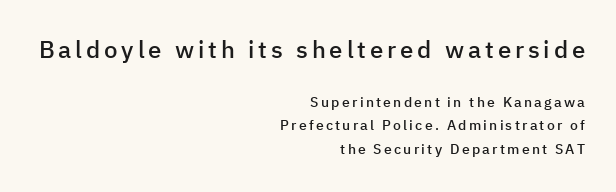
The image shows 24 px text type, upright; set right-aligned, normal line spacing (1.69x), not underlined; the first (top) block is 1.71x larger.
